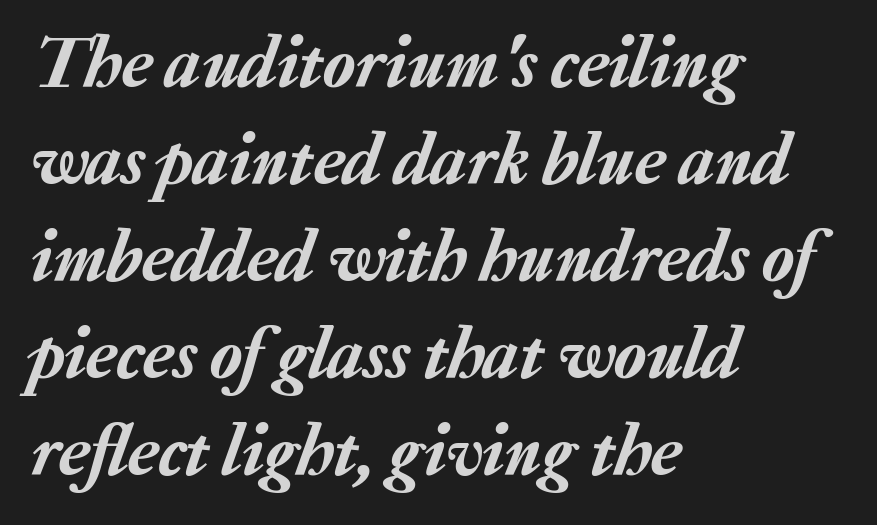
The image shows 74 px text type, italic (leaning right); set left-aligned, normal line spacing (1.31x), normal letter spacing, not underlined; low stroke contrast and a medium x-height.
